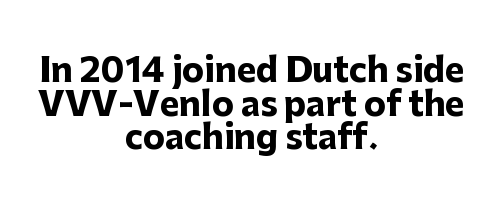
{"serif": "no", "italic": "no", "bold": "yes", "weight": "heavy", "width": "normal", "stroke_contrast": "low", "x_height": "medium", "monospaced": "no", "underline": "no", "align": "center", "line_spacing": "tight", "line_spacing_ratio": 1.02, "letter_spacing": "normal", "letter_spacing_em": 0.0, "glyph_px": 33}
